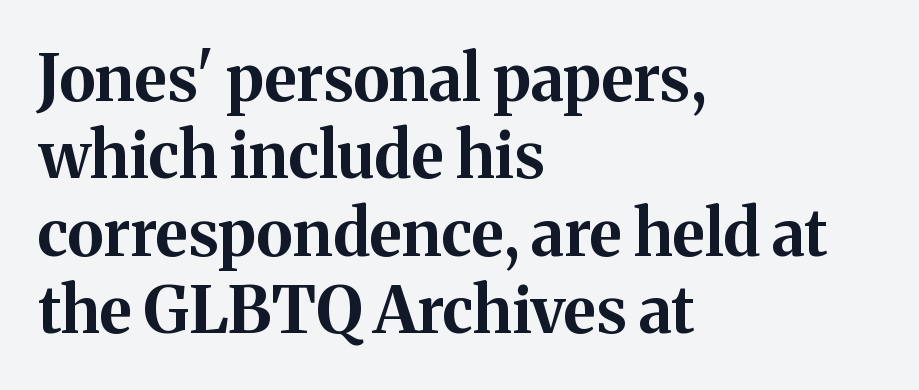
Q: Is the text bold? A: Yes.
Q: Is the text italic (slanted)? A: No, it is upright.
Q: Is the typeface a serif or a sans-serif typeface? A: Serif.
Q: Is the text underlined? A: No.
Q: How is the paragraph aligned? A: Left-aligned.
Q: Is the spacing between letters normal or unusually wide? A: Normal.
Q: Width (condensed, normal, or wide)? A: Normal.
Q: Stroke contrast? A: Medium.
Q: x-height? A: Medium.
Q: Monospaced? A: No.
